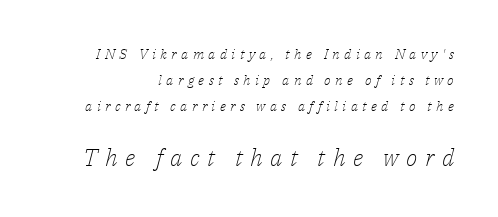
{"italic": "yes", "lean": "right", "slant_degrees": 14, "bold": "no", "underline": "no", "line_spacing_ratio": 1.85, "letter_spacing": "wide", "letter_spacing_em": 0.31, "larger_block": "second", "size_ratio": 1.71, "glyph_px": 24}
